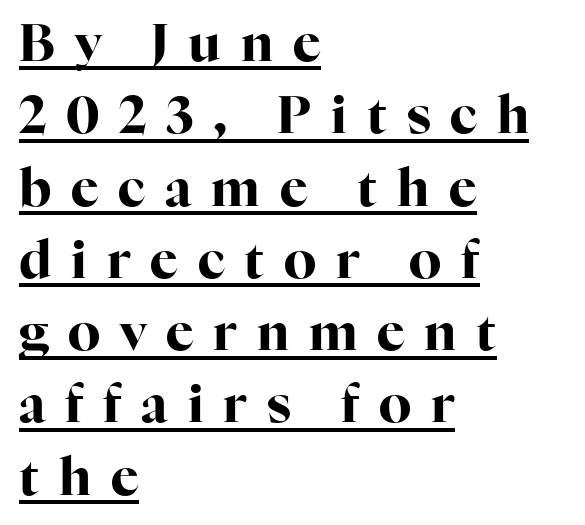
{"serif": "yes", "italic": "no", "bold": "yes", "weight": "bold", "width": "normal", "stroke_contrast": "high", "x_height": "medium", "monospaced": "no", "underline": "yes", "align": "left", "line_spacing": "normal", "line_spacing_ratio": 1.39, "letter_spacing": "wide", "letter_spacing_em": 0.38, "glyph_px": 52}
